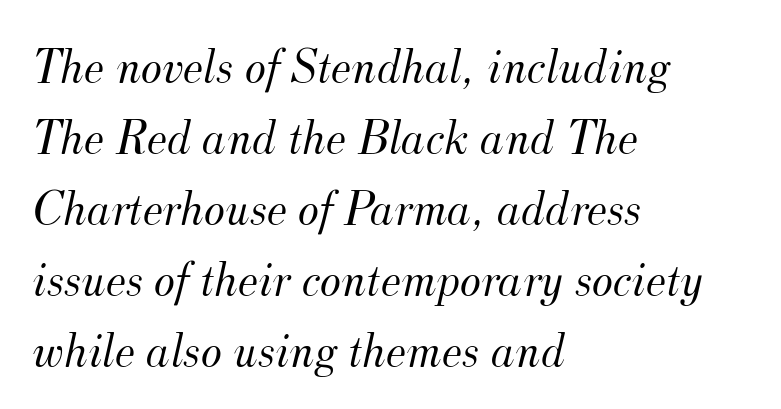
The image shows 50 px light serif type, italic (leaning right); set left-aligned, normal line spacing (1.42x), normal letter spacing, not underlined; medium stroke contrast and a small x-height.
